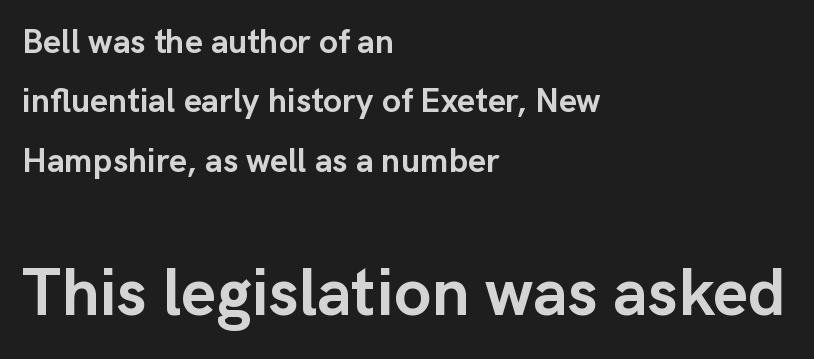
The image shows 67 px semibold sans-serif type, upright; set left-aligned, line spacing 1.75x, normal letter spacing, not underlined; the second (bottom) block is 1.97x larger; low stroke contrast and a medium x-height.
